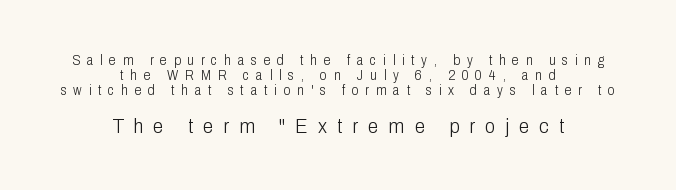
The image shows 21 px text type, upright; set centered, tight line spacing (1.07x), unusually wide letter spacing (+0.48 em), not underlined; the second (bottom) block is 1.5x larger.
